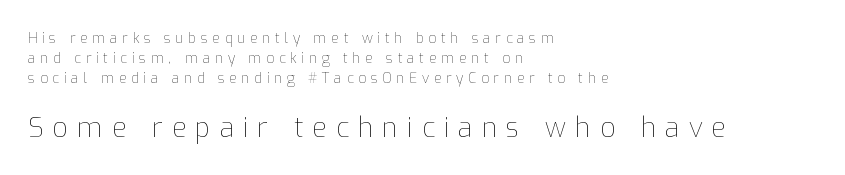
The image shows 27 px text type, upright; set left-aligned, normal line spacing (1.42x), unusually wide letter spacing (+0.33 em), not underlined; the second (bottom) block is 1.93x larger.
